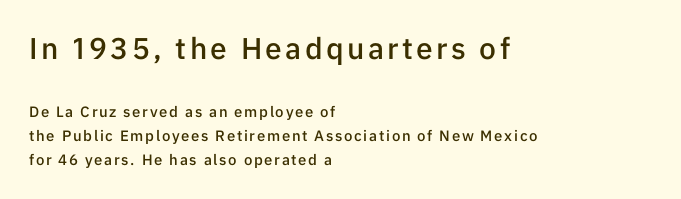
Horizontally, the lines are justified to the leading edge only. The face used here appears at its bigger size in the upper chunk. Notice how descenders clear the ascenders below comfortably — that's standard leading. Its strokes are somewhat broadened, the hallmark of semibold type. The passage shown is typed in a proportional face where columns would drift.
